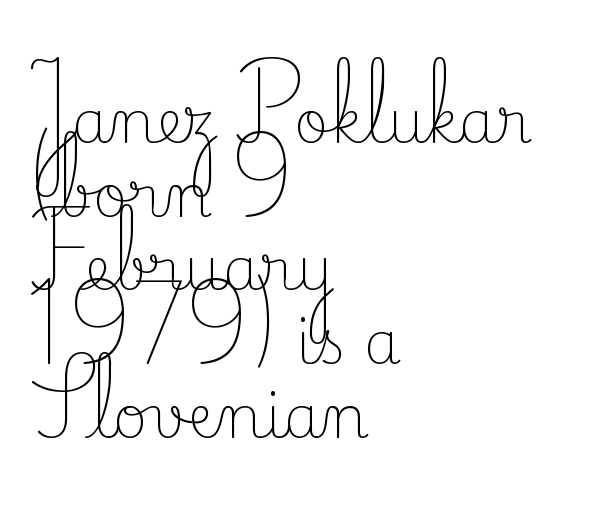
The image shows 59 px light serif type, upright; set left-aligned, normal line spacing (1.25x), normal letter spacing, not underlined; low stroke contrast and a small x-height.
